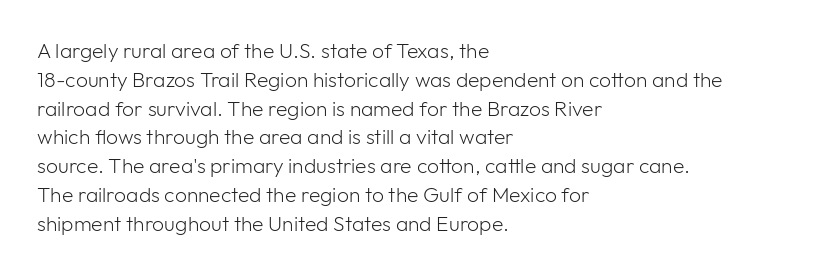
Q: Is the text bold? A: No.
Q: Is the text italic (slanted)? A: No, it is upright.
Q: Is the text underlined? A: No.
Q: How is the paragraph aligned? A: Left-aligned.
Q: Is the spacing between letters normal or unusually wide? A: Normal.
Q: Is the spacing between lines tight, normal or loose? A: Normal.
